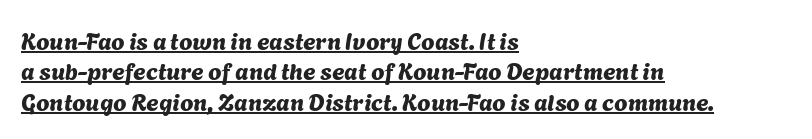
{"underline": "yes", "align": "left", "line_spacing": "normal", "line_spacing_ratio": 1.27, "letter_spacing": "normal", "letter_spacing_em": 0.0, "glyph_px": 24}
